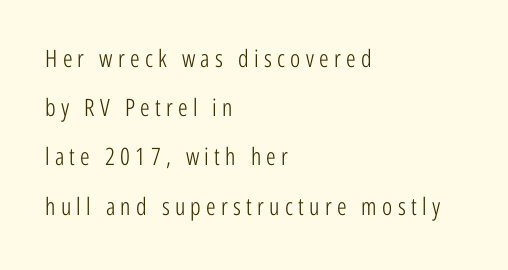
{"italic": "no", "bold": "no", "underline": "no", "align": "left", "line_spacing": "loose", "line_spacing_ratio": 2.05, "letter_spacing": "wide", "letter_spacing_em": 0.22, "glyph_px": 24}
